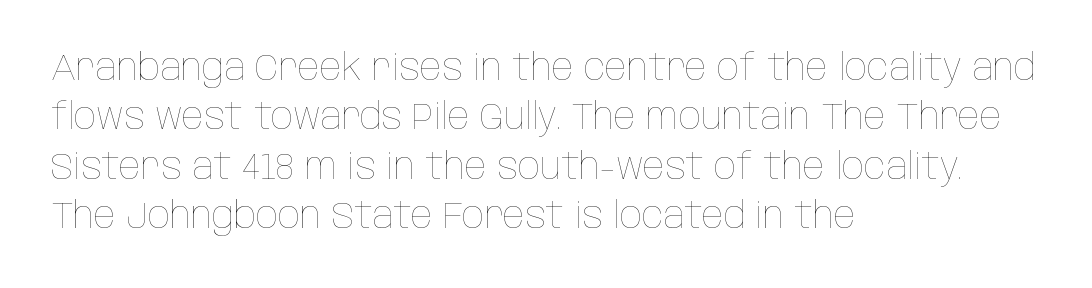
The image shows 36 px thin, condensed type, upright; set left-aligned, normal line spacing (1.37x), normal letter spacing, not underlined; low stroke contrast and a large x-height.
